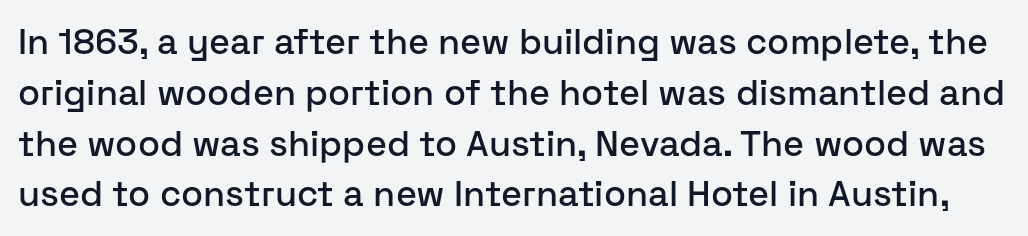
{"serif": "no", "italic": "no", "width": "normal", "stroke_contrast": "low", "x_height": "medium", "monospaced": "no", "underline": "no", "line_spacing": "normal", "line_spacing_ratio": 1.41, "letter_spacing": "normal", "letter_spacing_em": 0.0, "glyph_px": 36}
